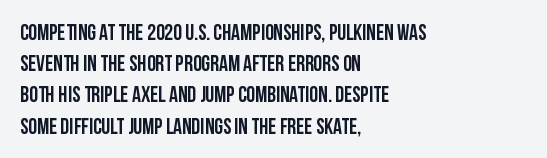
Q: Is the text italic (slanted)? A: No, it is upright.
Q: Is the text underlined? A: No.
Q: How is the paragraph aligned? A: Left-aligned.
Q: Is the spacing between letters normal or unusually wide? A: Normal.
Q: Is the spacing between lines tight, normal or loose? A: Normal.
